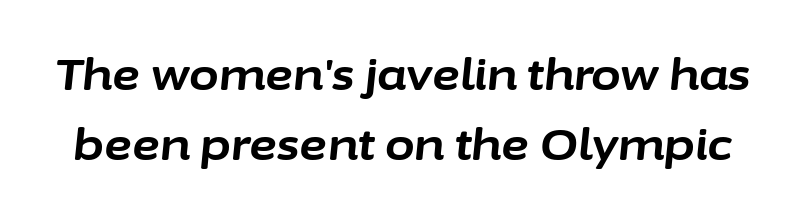
Varying glyph widths throughout — classic text-font behaviour. The letterforms sit shoulder to shoulder at normal distance. Caption: bold face, heavy strokes. Nobody drew a line under any word here. The leading is moderate, giving the passage an even texture.
